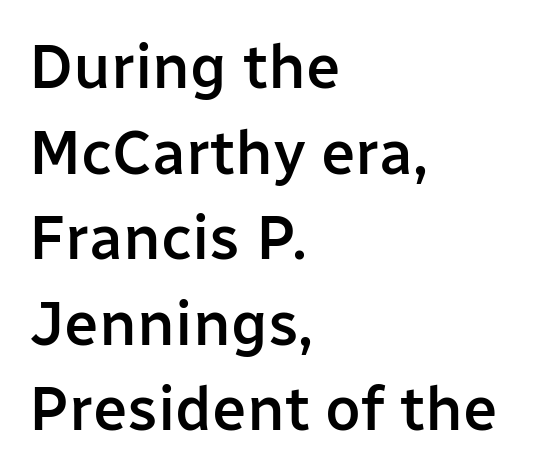
These lines keep a tight, regular rhythm from letter to letter. Posture: straight, roman, zero tilt. To sum up the face: it is a sans, with no serifs. The zone under the glyphs is completely vacant. Is this a fixed-width face? No — the glyphs have proportional, varying widths.
